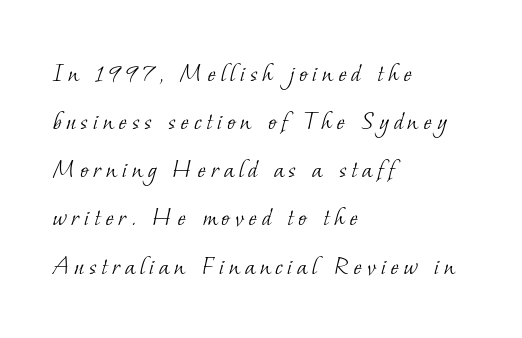
Q: Is the text bold? A: No.
Q: Is the typeface a serif or a sans-serif typeface? A: Serif.
Q: Is the text underlined? A: No.
Q: How is the paragraph aligned? A: Left-aligned.
Q: Width (condensed, normal, or wide)? A: Normal.
Q: Stroke contrast? A: Low.
Q: x-height? A: Small.
Q: Monospaced? A: No.
